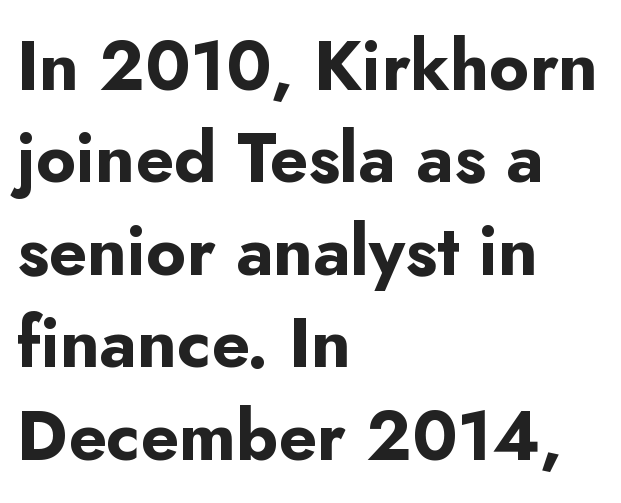
{"serif": "no", "italic": "no", "bold": "yes", "weight": "bold", "width": "normal", "stroke_contrast": "low", "x_height": "small", "monospaced": "no", "underline": "no", "align": "left", "line_spacing": "normal", "line_spacing_ratio": 1.34, "letter_spacing": "normal", "letter_spacing_em": 0.0, "glyph_px": 69}
